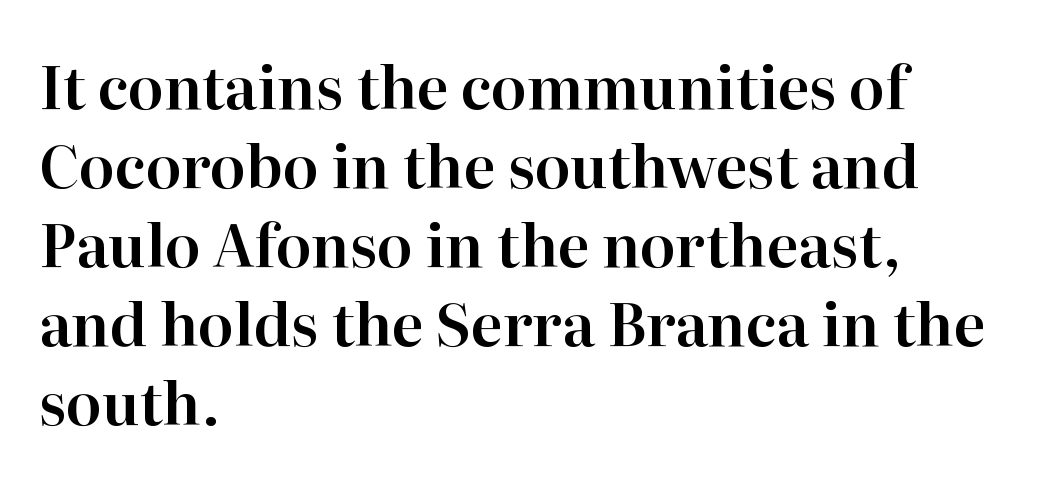
The image shows 59 px serif type, upright; set left-aligned, normal line spacing (1.34x), normal letter spacing, not underlined; high stroke contrast and a medium x-height.
